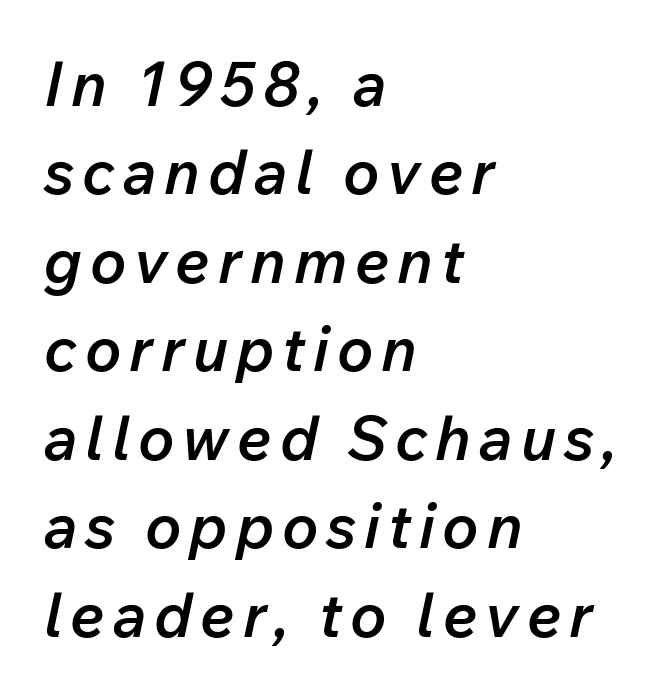
The image shows 61 px semibold type, italic (leaning right); set left-aligned, normal line spacing (1.45x), not underlined; low stroke contrast and a medium x-height.
